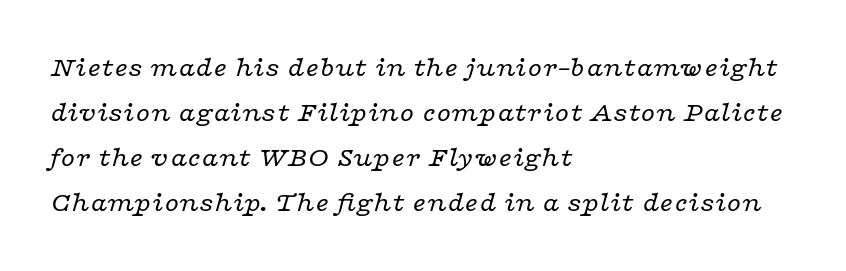
Varying glyph widths throughout — classic text-font behaviour. Words float on clear page, feet unadorned. The gaps between neighbouring characters are ordinary and unremarkable. The lines in this sample share a left origin and differ only in where they stop.
